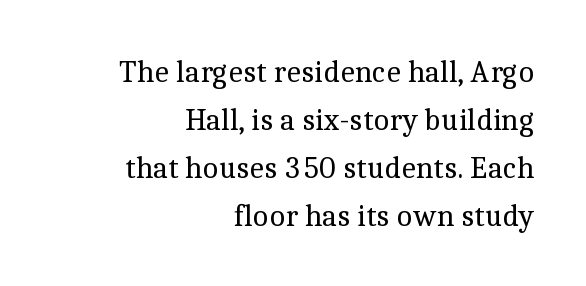
The image shows 31 px regular-weight serif type, upright; set right-aligned, normal line spacing (1.55x), normal letter spacing, not underlined; a medium x-height.
